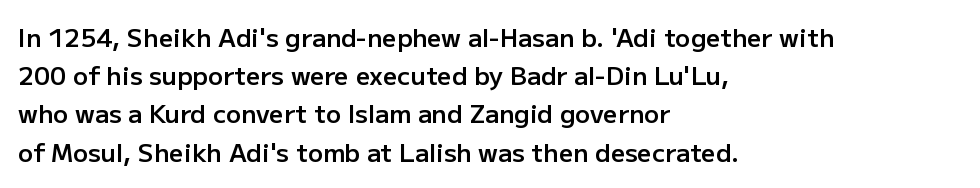
How heavy is the stroke? Medium-heavy — a semibold, shy of bold. Summary of vertical rhythm: regular, with standard interline spacing. Underline: absent. Inter-character spacing is left at the font's built-in metrics. A student would call this left alignment; a typographer would say flush left, rag right. Italic? Not at all — the glyphs are vertical.
